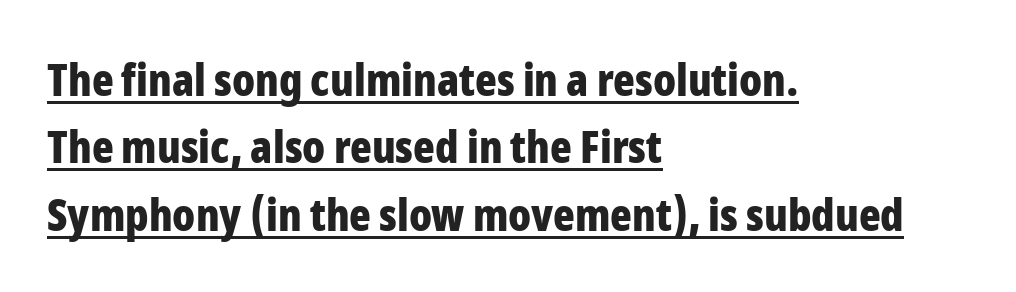
Leading matches the norm, producing a regular column. Look at the bottom of the vertical strokes: they stop flat, with no serifs. The sample's only ornament is a line tracing under the words. Vertical strokes here are truly vertical.
